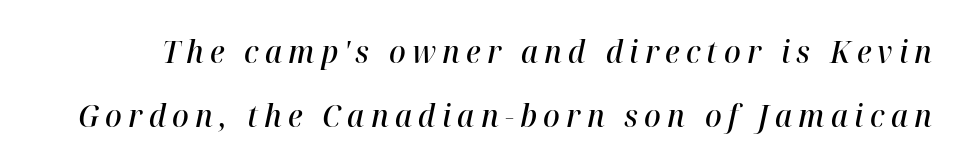
Q: Is the text bold? A: Semi-bold.
Q: Is the text italic (slanted)? A: Yes, it leans right by about 12 degrees.
Q: Is the text underlined? A: No.
Q: Is the spacing between letters normal or unusually wide? A: Unusually wide.
Q: Is the spacing between lines tight, normal or loose? A: Loose.
Q: Width (condensed, normal, or wide)? A: Normal.
Q: Stroke contrast? A: High.
Q: x-height? A: Medium.
Q: Monospaced? A: No.
